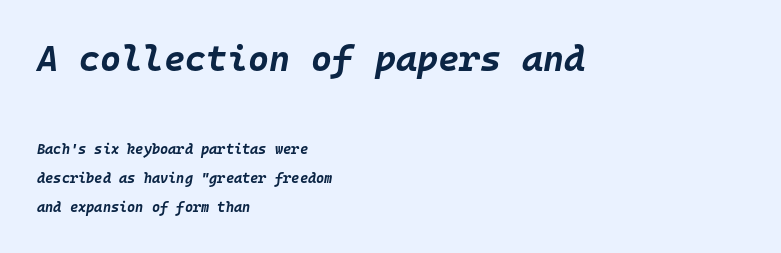
Italic: yes, the glyphs are oblique. Successive baselines arrive slowly, with a big drop between each. Here the first block reads like a headline and the second like body copy. Only glyphs here, with clear space below each row. These lines stack with their left ends in a neat column.
